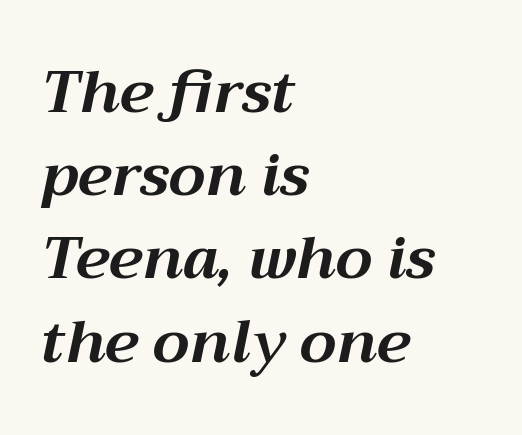
Character widths vary here, with narrow letters taking less room than wide ones. What weight is shown? A full bold with thick strokes. Between one letter and the next there's only the usual sliver of space. Notice how the stems are inclined rather than vertical — that's the hallmark of italics. This rendering uses left alignment, leaving the right contour irregular. Evenly set lines give the paragraph a standard silhouette.
